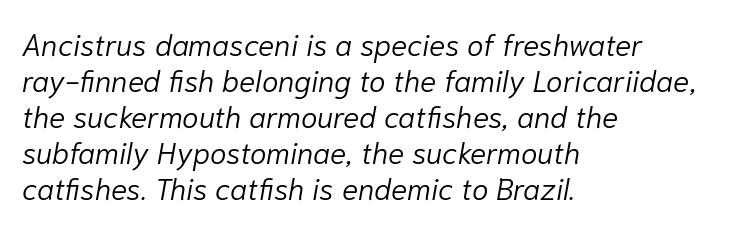
The image shows 30 px light type, italic (leaning right); set left-aligned, line spacing 1.2x, normal letter spacing, not underlined; low stroke contrast and a medium x-height.
